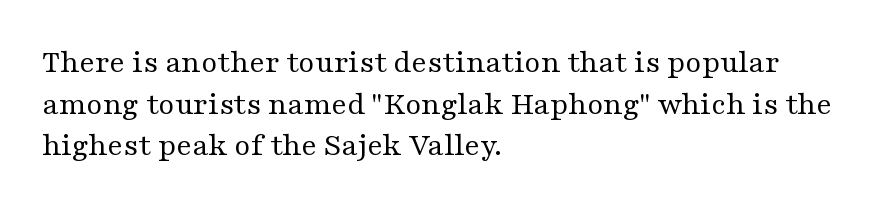
The image shows 33 px regular-weight, wide serif type, upright; set left-aligned, normal line spacing (1.26x), normal letter spacing, not underlined; medium stroke contrast and a medium x-height.
